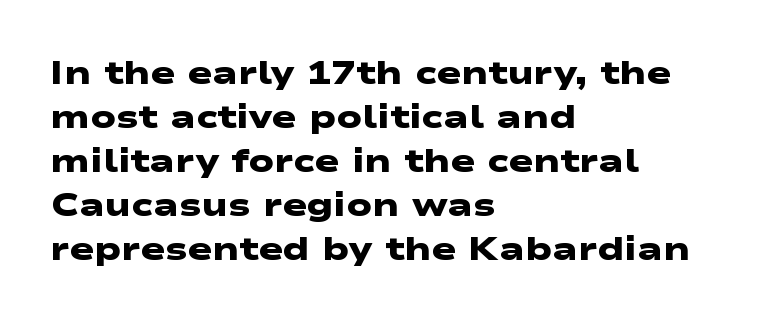
Q: Is the text bold? A: Yes.
Q: Is the typeface a serif or a sans-serif typeface? A: Sans-serif.
Q: Is the text underlined? A: No.
Q: How is the paragraph aligned? A: Left-aligned.
Q: Is the spacing between letters normal or unusually wide? A: Normal.
Q: Is the spacing between lines tight, normal or loose? A: Normal.
Q: Width (condensed, normal, or wide)? A: Wide.
Q: Stroke contrast? A: Low.
Q: x-height? A: Medium.
Q: Monospaced? A: No.
